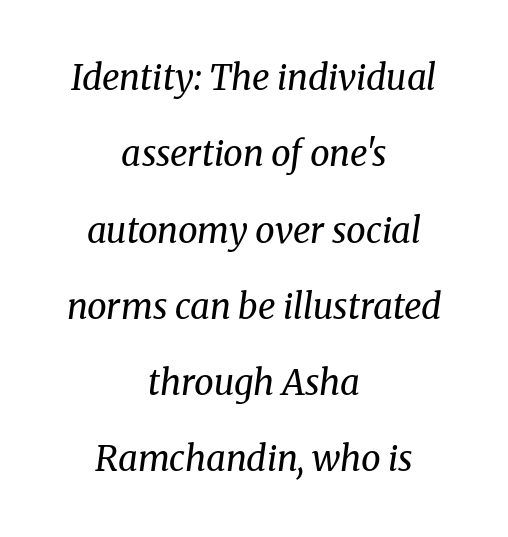
{"serif": "yes", "italic": "yes", "lean": "right", "slant_degrees": 8, "bold": "no", "weight": "regular", "width": "normal", "stroke_contrast": "medium", "x_height": "medium", "monospaced": "no", "underline": "no", "align": "center", "line_spacing": "loose", "line_spacing_ratio": 2.18, "letter_spacing": "normal", "letter_spacing_em": 0.0, "glyph_px": 35}
